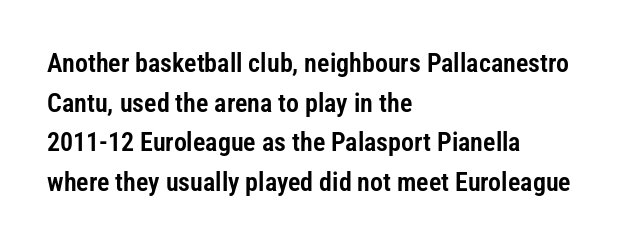
{"italic": "no", "underline": "no", "align": "left", "line_spacing": "normal", "line_spacing_ratio": 1.52, "letter_spacing": "normal", "letter_spacing_em": 0.0, "glyph_px": 26}
